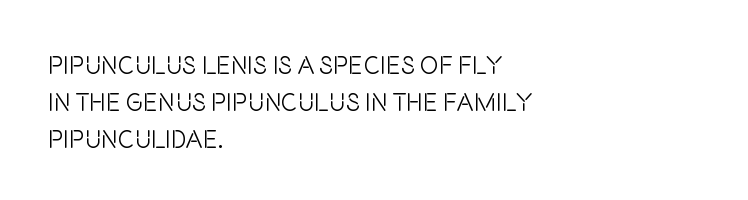
The image shows 25 px text type, upright; set left-aligned, normal line spacing (1.48x), normal letter spacing, not underlined.
